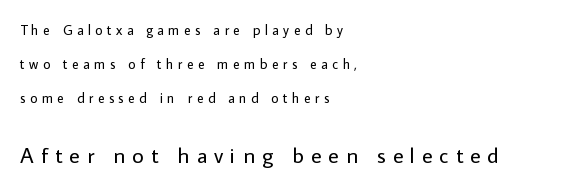
{"italic": "no", "bold": "no", "underline": "no", "align": "left", "line_spacing": "loose", "line_spacing_ratio": 2.43, "letter_spacing": "wide", "letter_spacing_em": 0.32, "larger_block": "second", "size_ratio": 1.57, "glyph_px": 22}
